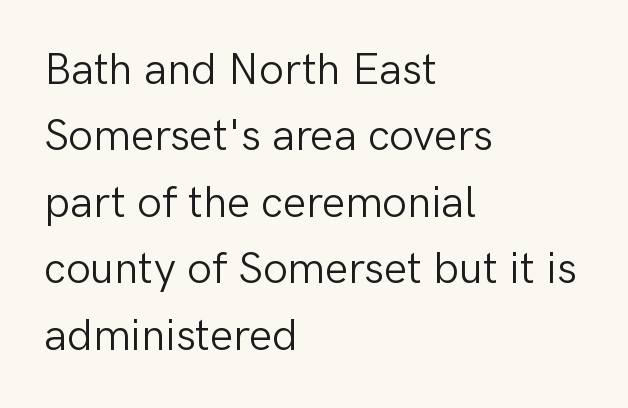
Successive baselines arrive at the customary interval. Layout note: lines flush left. The typeface has the unassuming heft of standard copy or less. Unlike a traditional serif, this face leaves its strokes unadorned. The rendering keeps characters at their native spacing. When letters stand straight like this, we call the style roman or upright.
